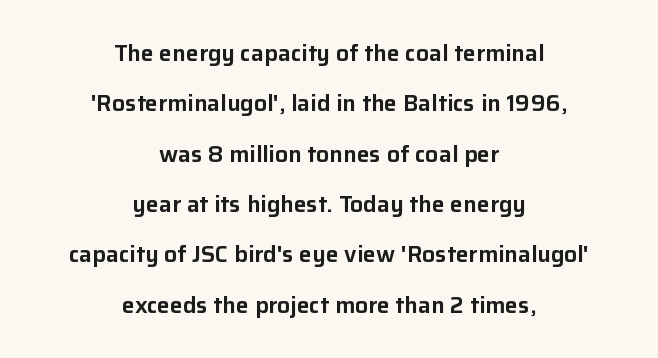
Q: Is the text italic (slanted)? A: No, it is upright.
Q: Is the text underlined? A: No.
Q: How is the paragraph aligned? A: Centered.
Q: Is the spacing between letters normal or unusually wide? A: Normal.
Q: Is the spacing between lines tight, normal or loose? A: Loose.
